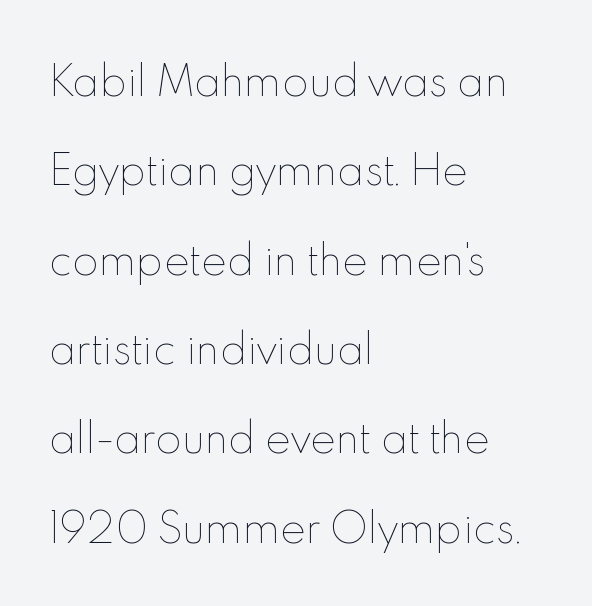
A typesetter would mark this as roman, not italic. The lines are quadded left. Glance below the letters and you will spot only blank space. Counters stay open thanks to moderate or lighter strokes. The passage shown has conventional tracking throughout.
